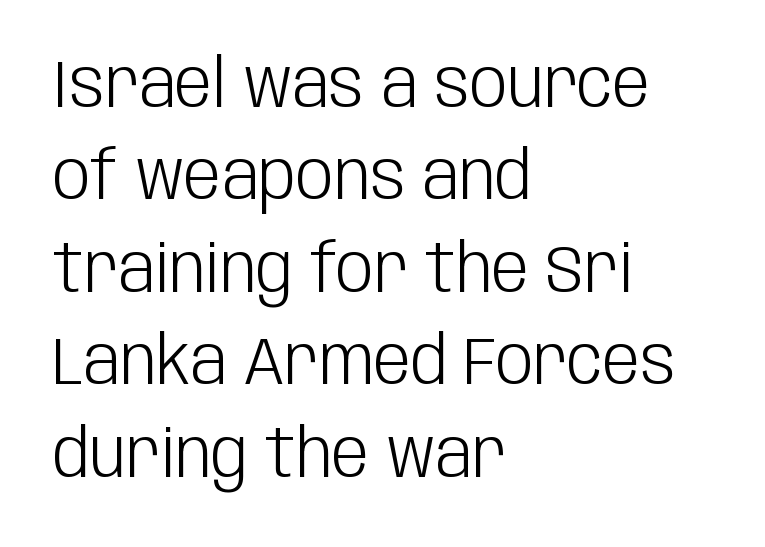
Q: Is the text bold? A: No.
Q: Is the text italic (slanted)? A: No, it is upright.
Q: Is the typeface a serif or a sans-serif typeface? A: Sans-serif.
Q: Is the text underlined? A: No.
Q: How is the paragraph aligned? A: Left-aligned.
Q: Is the spacing between letters normal or unusually wide? A: Normal.
Q: Is the spacing between lines tight, normal or loose? A: Normal.
Q: Width (condensed, normal, or wide)? A: Condensed.
Q: Stroke contrast? A: Low.
Q: x-height? A: Large.
Q: Monospaced? A: No.
